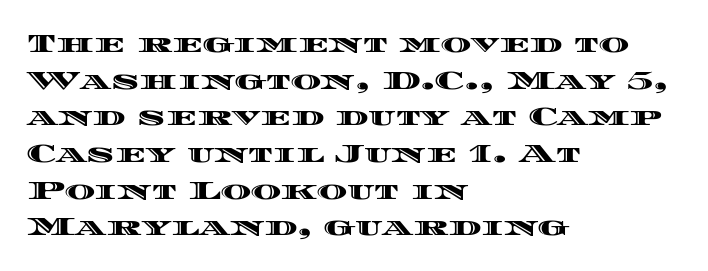
{"italic": "no", "underline": "no", "align": "left", "line_spacing": "normal", "line_spacing_ratio": 1.41, "letter_spacing": "normal", "letter_spacing_em": 0.0, "glyph_px": 26}
